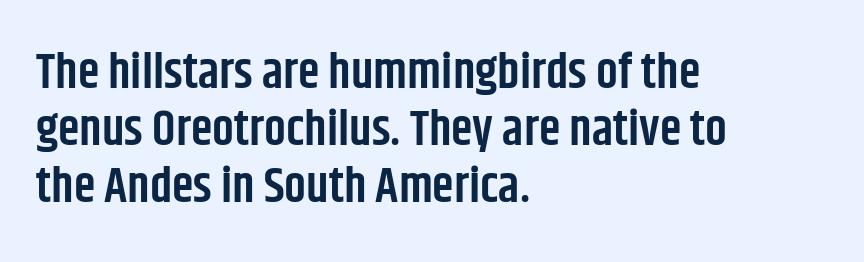
The image shows 49 px semibold, condensed sans-serif type, upright; set left-aligned, line spacing 1.16x, normal letter spacing, not underlined; low stroke contrast and a large x-height.
